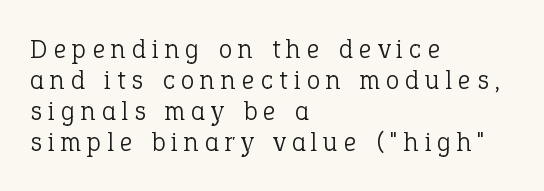
Each row of text sits above clean, open space. Short and long lines alike share a common starting point at left. Vertical stems look standard width or narrower in stroke. These lines huddle together more closely than default settings would place them. Compared with typical body copy, the letter spacing here is much looser. If you drew a line through each stem, it would be perfectly vertical.
